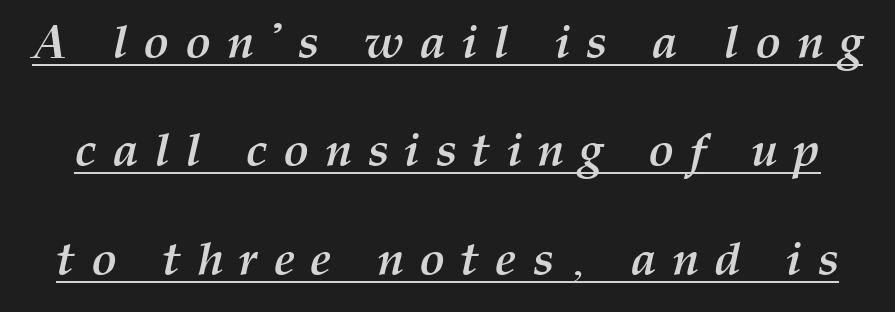
Q: Is the text bold? A: Yes.
Q: Is the text italic (slanted)? A: Yes, it leans right by about 12 degrees.
Q: Is the text underlined? A: Yes.
Q: Is the spacing between letters normal or unusually wide? A: Unusually wide.
Q: Is the spacing between lines tight, normal or loose? A: Loose.
Q: Width (condensed, normal, or wide)? A: Normal.
Q: Stroke contrast? A: Medium.
Q: x-height? A: Medium.
Q: Monospaced? A: No.
